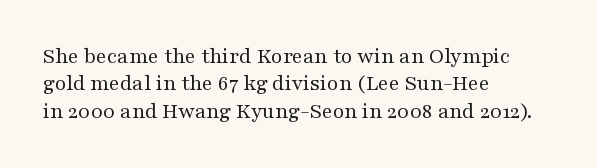
Counters stay open thanks to moderate or lighter strokes. All the whitespace from short lines collects on the right. Normally led — the rows are evenly, conventionally spaced. The glyphs are unaccompanied by any horizontal stroke below them.
